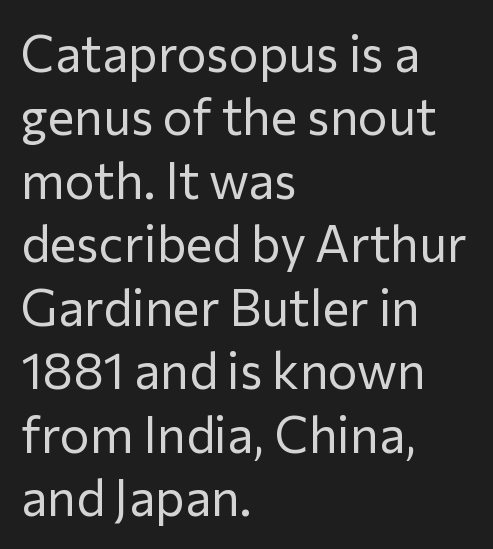
{"serif": "no", "italic": "no", "bold": "no", "weight": "regular", "width": "normal", "stroke_contrast": "low", "x_height": "medium", "monospaced": "no", "underline": "no", "align": "left", "line_spacing": "normal", "line_spacing_ratio": 1.27, "letter_spacing": "normal", "letter_spacing_em": 0.0, "glyph_px": 50}
